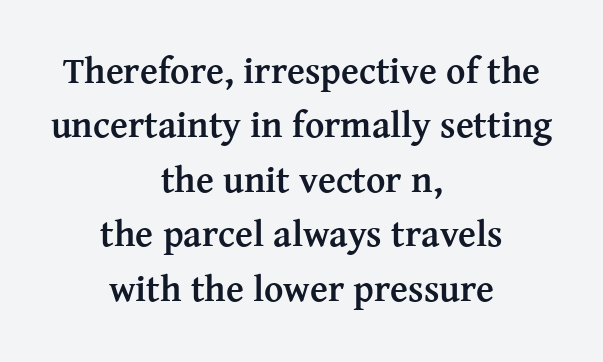
The image shows 37 px semibold serif type, upright; set centered, normal line spacing (1.47x), normal letter spacing, not underlined; medium stroke contrast and a medium x-height.
